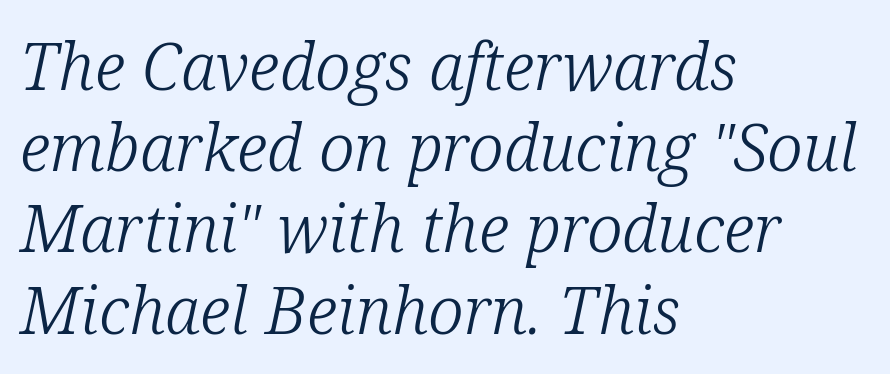
{"serif": "yes", "italic": "yes", "lean": "right", "slant_degrees": 12, "bold": "no", "weight": "light", "width": "normal", "stroke_contrast": "low", "x_height": "medium", "monospaced": "no", "underline": "no", "align": "left", "line_spacing": "normal", "line_spacing_ratio": 1.25, "letter_spacing": "normal", "letter_spacing_em": 0.0, "glyph_px": 65}
